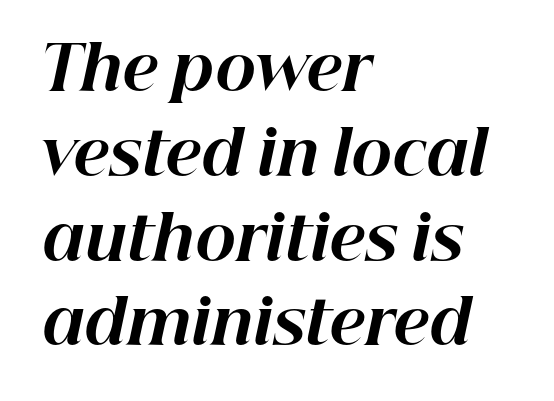
The image shows 61 px bold type, italic (leaning right); set left-aligned, normal line spacing (1.39x), normal letter spacing, not underlined; high stroke contrast and a medium x-height.
